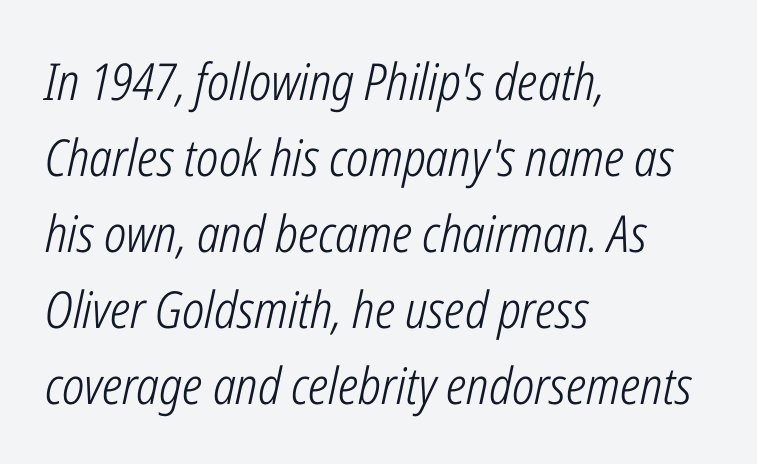
The image shows 51 px light, condensed type, italic (leaning right); set left-aligned, normal line spacing (1.49x), normal letter spacing, not underlined; low stroke contrast and a medium x-height.
